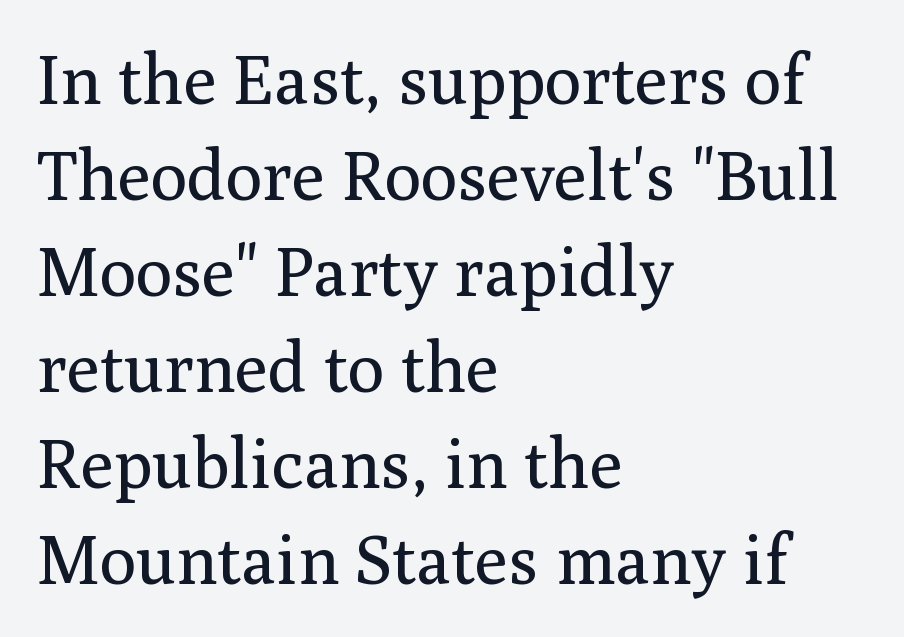
The image shows 69 px regular-weight serif type, upright; set left-aligned, normal line spacing (1.39x), normal letter spacing, not underlined; medium stroke contrast and a medium x-height.
